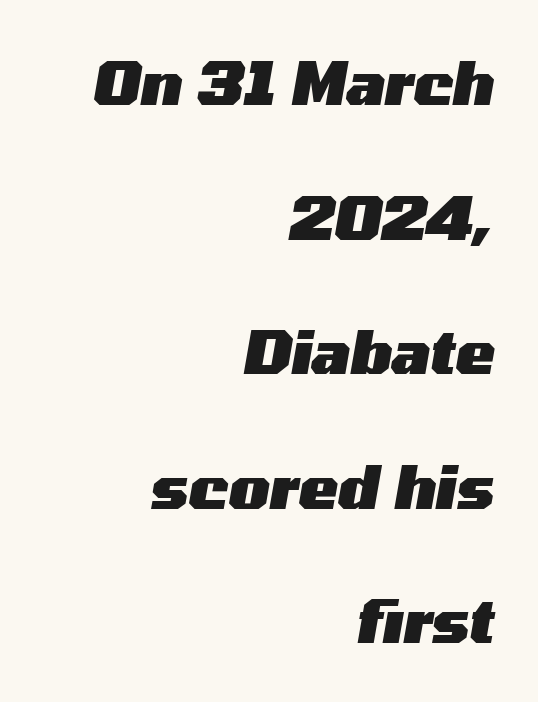
Q: Is the text bold? A: Yes.
Q: Is the text italic (slanted)? A: Yes, it leans right by about 10 degrees.
Q: Is the text underlined? A: No.
Q: How is the paragraph aligned? A: Right-aligned.
Q: Is the spacing between letters normal or unusually wide? A: Normal.
Q: Is the spacing between lines tight, normal or loose? A: Loose.
Q: Width (condensed, normal, or wide)? A: Wide.
Q: Stroke contrast? A: Medium.
Q: x-height? A: Medium.
Q: Monospaced? A: No.
